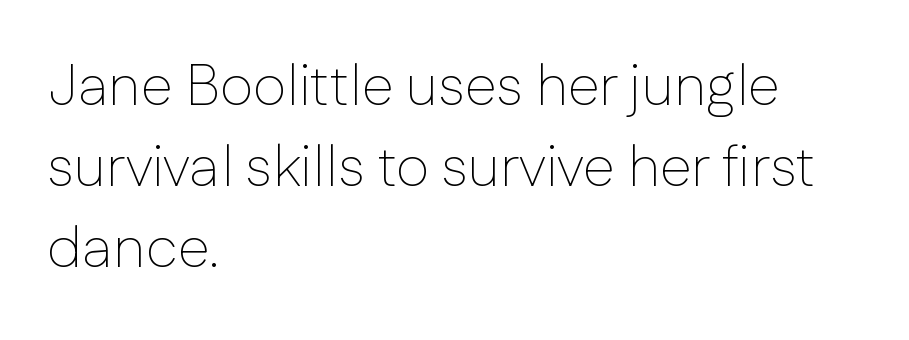
This sample uses an upright cut, with every glyph sitting square on the baseline. This sample has the flowing, uneven cadence of proportional lettering. Check under the words: just untouched page. These glyphs show unthickened strokes, regular width or finer. This sample uses a sans-serif face.
